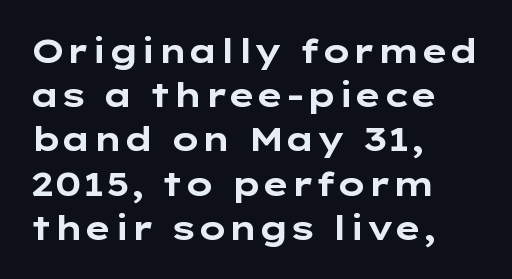
{"serif": "no", "italic": "no", "bold": "yes", "weight": "bold", "width": "wide", "stroke_contrast": "low", "x_height": "medium", "monospaced": "no", "underline": "no", "align": "left", "line_spacing": "normal", "line_spacing_ratio": 1.34, "letter_spacing": "normal", "letter_spacing_em": 0.0, "glyph_px": 33}
